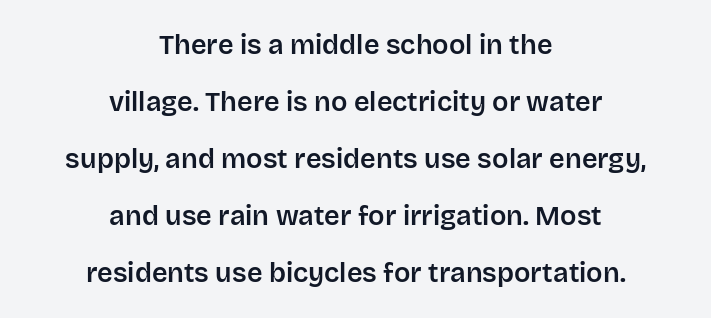
Q: Is the text italic (slanted)? A: No, it is upright.
Q: Is the text underlined? A: No.
Q: How is the paragraph aligned? A: Centered.
Q: Is the spacing between letters normal or unusually wide? A: Normal.
Q: Is the spacing between lines tight, normal or loose? A: Loose.
